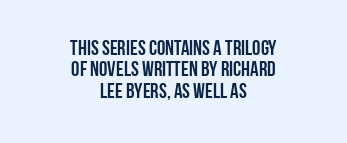
The image shows 21 px text type, upright; set centered, tight line spacing (1.02x), normal letter spacing, not underlined.
